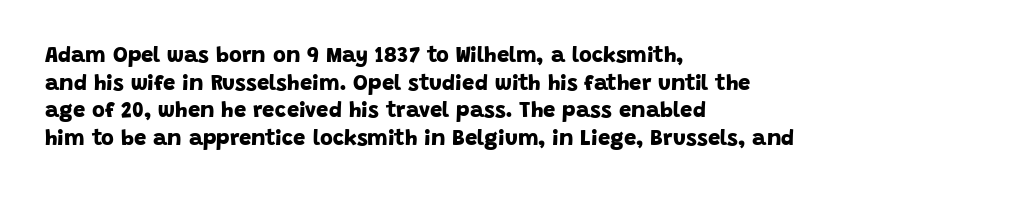
The image shows 22 px bold type; set left-aligned, normal line spacing (1.26x), normal letter spacing, not underlined.
